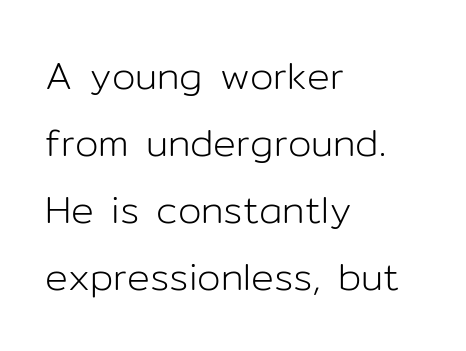
Left-aligned paragraph, ragged on the right. Lines of text with bare space underneath. Standard letterfit; no display-style spreading of the glyphs. The passage shown is typeset with a sans-serif family. Posture: vertical. You could not count columns in this text — the font is proportionally spaced.
